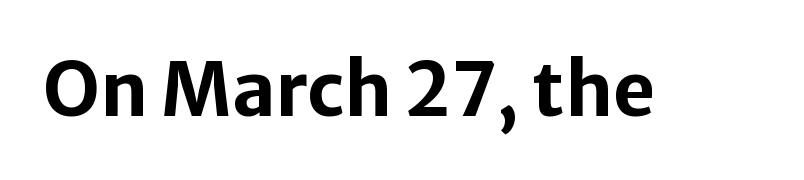
The image shows 74 px bold sans-serif type, upright; set normal letter spacing, not underlined; low stroke contrast and a medium x-height.
